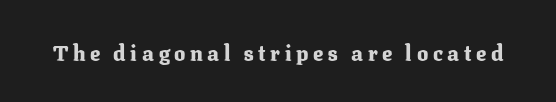
The image shows 21 px bold type, upright; set unusually wide letter spacing (+0.22 em), not underlined.
